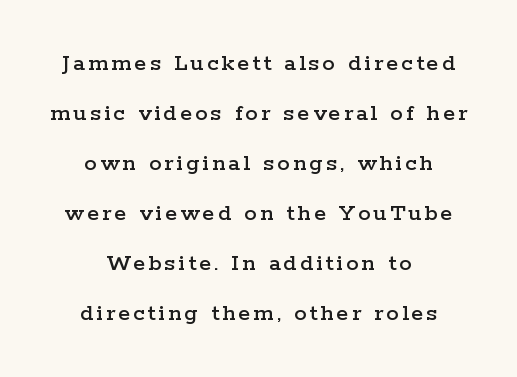
The image shows 25 px text type, upright; set centered, loose line spacing (2.0x), not underlined.
